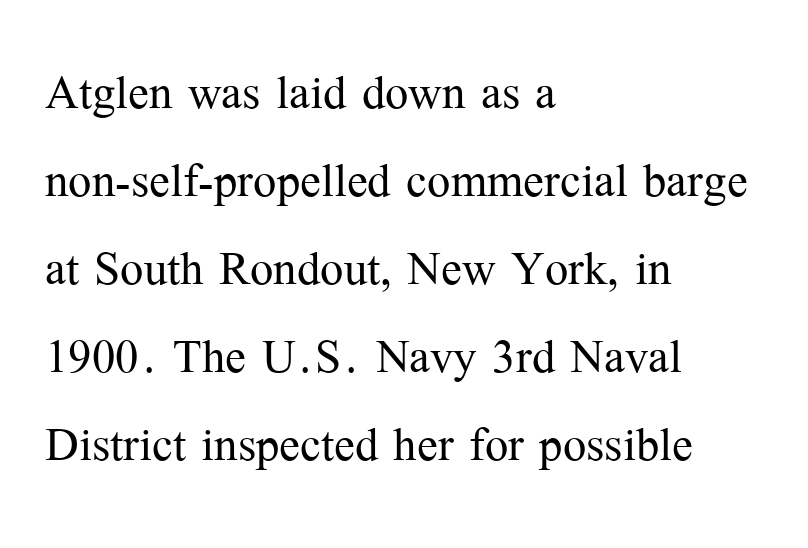
The image shows 62 px light serif type, upright; set left-aligned, normal line spacing (1.42x), normal letter spacing, not underlined; medium stroke contrast and a medium x-height.
